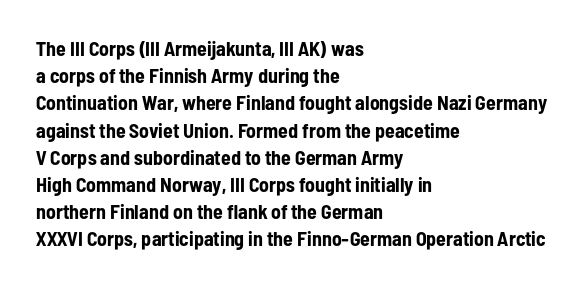
The image shows 20 px bold type, upright; set left-aligned, normal line spacing (1.36x), normal letter spacing, not underlined.
